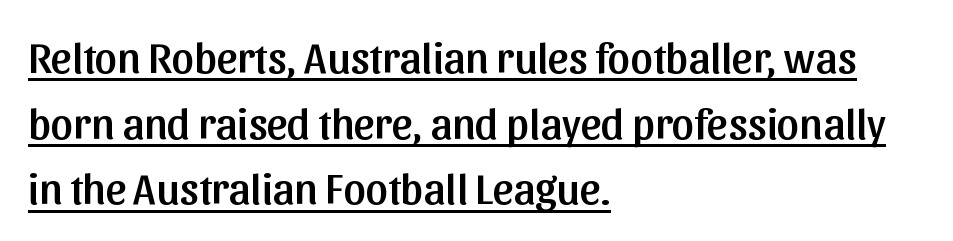
{"serif": "no", "italic": "no", "width": "normal", "stroke_contrast": "low", "x_height": "medium", "monospaced": "no", "underline": "yes", "align": "left", "line_spacing": "normal", "line_spacing_ratio": 1.49, "letter_spacing": "normal", "letter_spacing_em": 0.0, "glyph_px": 44}
